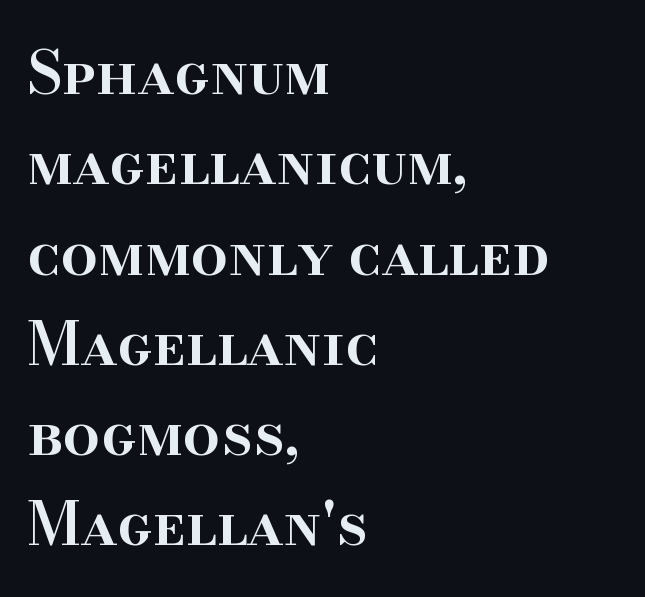
The image shows 59 px semibold serif type, upright; set left-aligned, normal line spacing (1.53x), normal letter spacing, not underlined; high stroke contrast and a small x-height.
